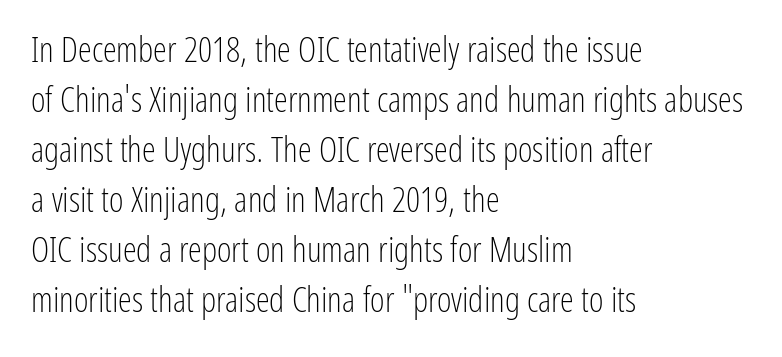
The lettering stays uniformly vertical, giving the passage a roman look. Think of a printed novel: that variable character pitch is what you see here. The typesetting does not lean heavy: it is not bold. A student would call this left alignment; a typographer would say flush left, rag right. The glyphs in this specimen are sans serif. The leading is moderate, giving the passage an even texture.
